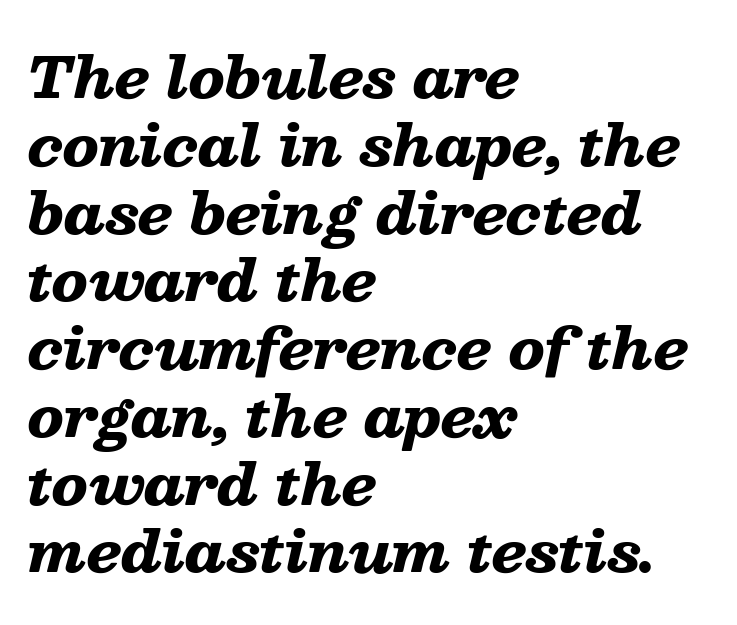
{"italic": "yes", "lean": "right", "slant_degrees": 13, "bold": "yes", "weight": "heavy", "width": "wide", "stroke_contrast": "low", "x_height": "medium", "monospaced": "no", "underline": "no", "align": "left", "line_spacing_ratio": 1.21, "letter_spacing": "normal", "letter_spacing_em": 0.0, "glyph_px": 56}
